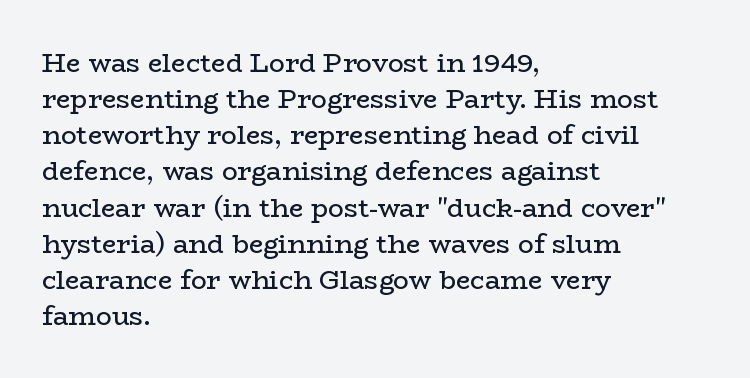
Q: Is the text bold? A: No.
Q: Is the text italic (slanted)? A: No, it is upright.
Q: Is the text underlined? A: No.
Q: How is the paragraph aligned? A: Left-aligned.
Q: Is the spacing between letters normal or unusually wide? A: Normal.
Q: Is the spacing between lines tight, normal or loose? A: Normal.
